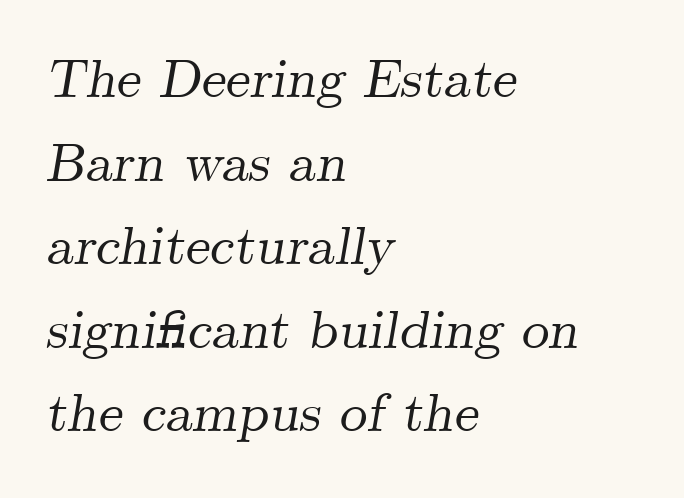
Q: Is the text italic (slanted)? A: Yes, it leans right by about 9 degrees.
Q: Is the typeface a serif or a sans-serif typeface? A: Serif.
Q: Is the text underlined? A: No.
Q: How is the paragraph aligned? A: Left-aligned.
Q: Is the spacing between letters normal or unusually wide? A: Normal.
Q: Is the spacing between lines tight, normal or loose? A: Normal.
Q: Width (condensed, normal, or wide)? A: Normal.
Q: Stroke contrast? A: Medium.
Q: x-height? A: Small.
Q: Monospaced? A: No.
